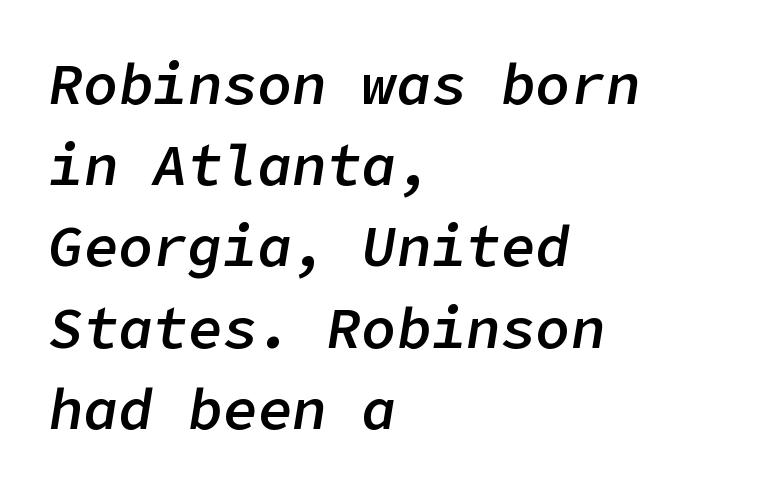
The image shows 58 px semibold type, italic (leaning right); set left-aligned, normal line spacing (1.4x), normal letter spacing, not underlined; low stroke contrast and a medium x-height.
